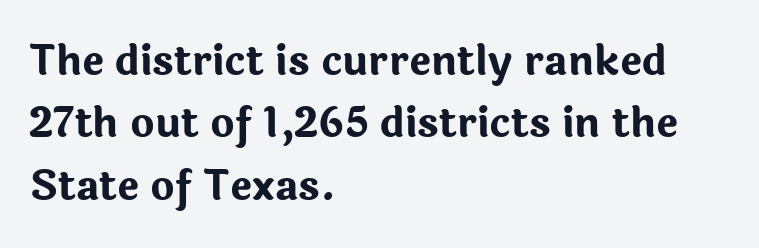
Q: Is the text bold? A: Yes.
Q: Is the text italic (slanted)? A: No, it is upright.
Q: Is the typeface a serif or a sans-serif typeface? A: Sans-serif.
Q: Is the text underlined? A: No.
Q: How is the paragraph aligned? A: Left-aligned.
Q: Is the spacing between letters normal or unusually wide? A: Normal.
Q: Is the spacing between lines tight, normal or loose? A: Normal.
Q: Width (condensed, normal, or wide)? A: Normal.
Q: Stroke contrast? A: Low.
Q: x-height? A: Medium.
Q: Monospaced? A: No.
